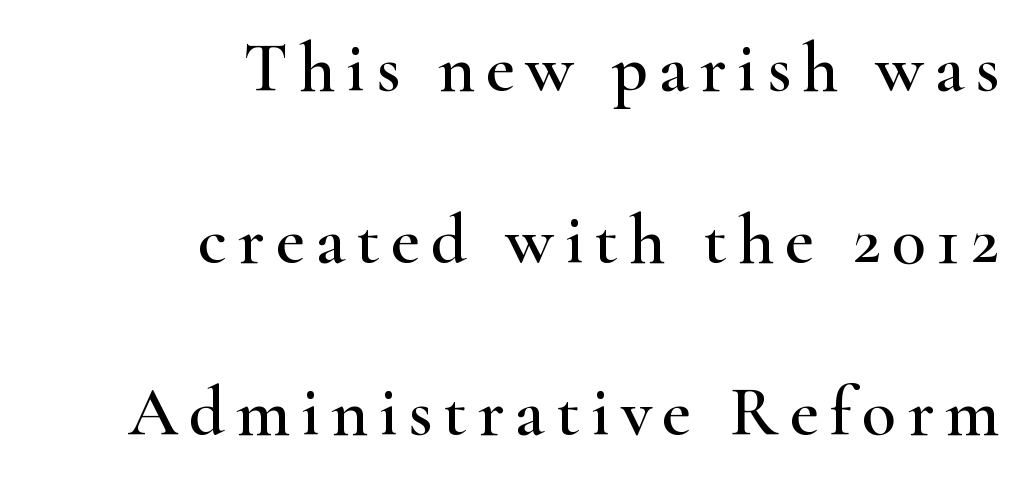
Q: Is the text italic (slanted)? A: No, it is upright.
Q: Is the typeface a serif or a sans-serif typeface? A: Serif.
Q: Is the text underlined? A: No.
Q: How is the paragraph aligned? A: Right-aligned.
Q: Is the spacing between lines tight, normal or loose? A: Loose.
Q: Width (condensed, normal, or wide)? A: Wide.
Q: Stroke contrast? A: High.
Q: x-height? A: Small.
Q: Monospaced? A: No.
